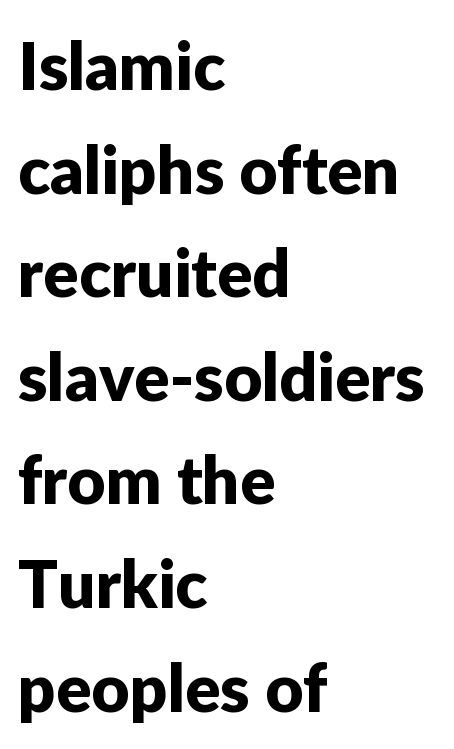
{"serif": "no", "italic": "no", "width": "normal", "stroke_contrast": "low", "x_height": "medium", "monospaced": "no", "underline": "no", "align": "left", "line_spacing": "normal", "line_spacing_ratio": 1.57, "letter_spacing": "normal", "letter_spacing_em": 0.0, "glyph_px": 66}
